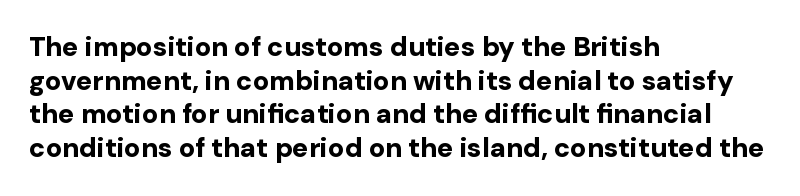
Q: Is the text bold? A: Yes.
Q: Is the text italic (slanted)? A: No, it is upright.
Q: Is the text underlined? A: No.
Q: How is the paragraph aligned? A: Left-aligned.
Q: Is the spacing between letters normal or unusually wide? A: Normal.
Q: Is the spacing between lines tight, normal or loose? A: Normal.
